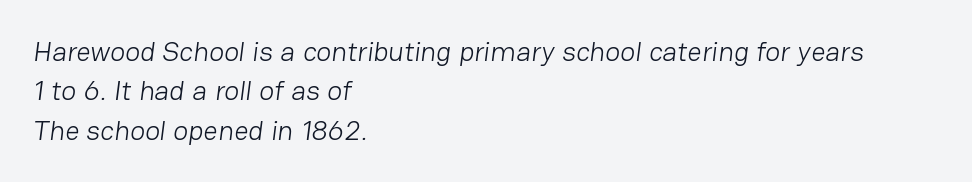
{"serif": "no", "bold": "no", "weight": "light", "width": "normal", "stroke_contrast": "low", "x_height": "medium", "monospaced": "no", "underline": "no", "align": "left", "line_spacing": "normal", "line_spacing_ratio": 1.41, "letter_spacing": "normal", "letter_spacing_em": 0.0, "glyph_px": 28}
